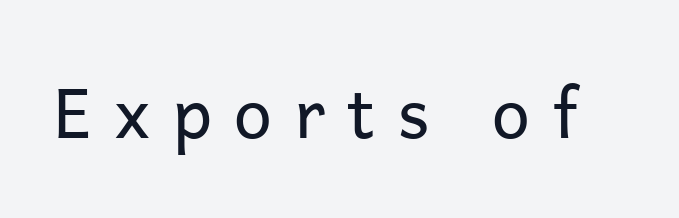
{"serif": "no", "italic": "no", "bold": "no", "weight": "regular", "width": "normal", "stroke_contrast": "low", "x_height": "medium", "monospaced": "no", "underline": "no", "letter_spacing": "wide", "letter_spacing_em": 0.32, "glyph_px": 69}
